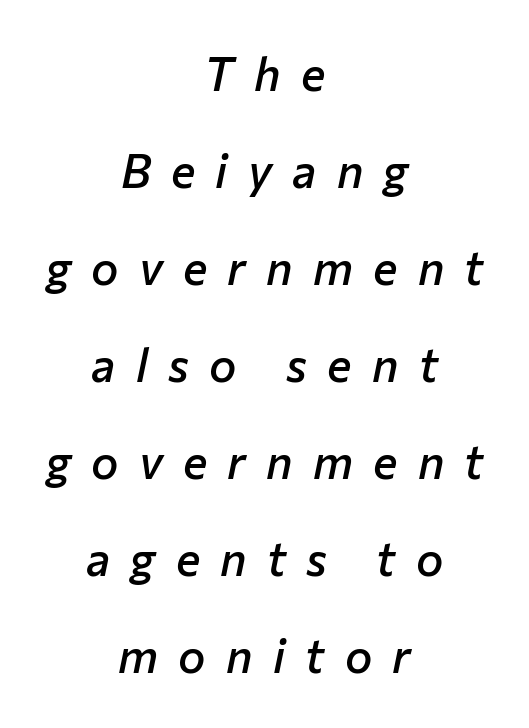
Heft: intermediate — a semibold. Regarding leading, the lines here are spaced well apart. The specimen reads as italic at a glance. Bare-footed words on every line.
